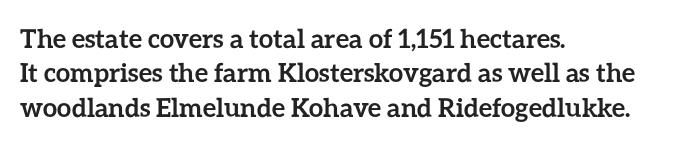
Q: Is the text bold? A: Yes.
Q: Is the text italic (slanted)? A: No, it is upright.
Q: Is the text underlined? A: No.
Q: How is the paragraph aligned? A: Left-aligned.
Q: Is the spacing between letters normal or unusually wide? A: Normal.
Q: Is the spacing between lines tight, normal or loose? A: Normal.
